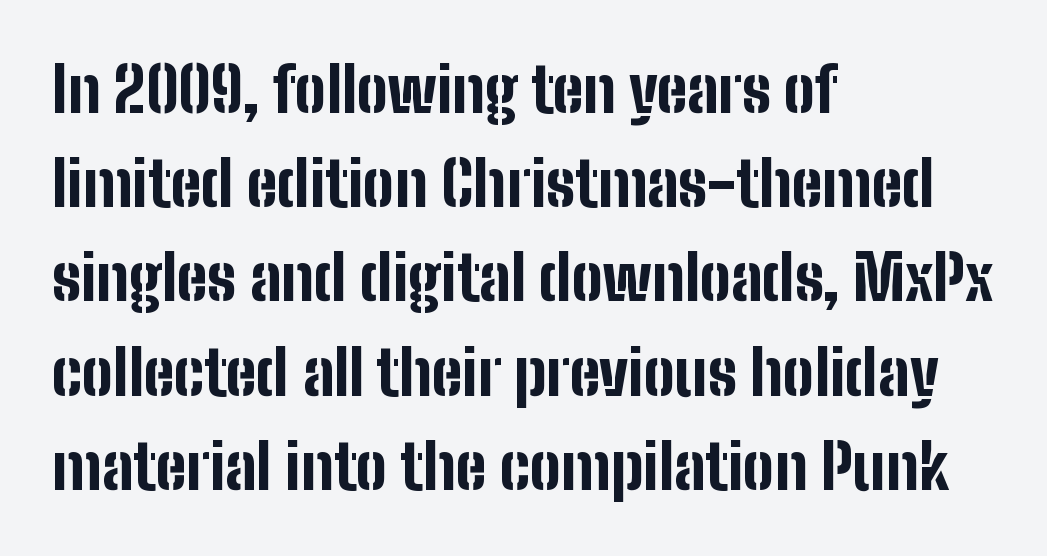
{"serif": "no", "italic": "no", "bold": "yes", "weight": "bold", "width": "condensed", "stroke_contrast": "low", "x_height": "medium", "monospaced": "no", "underline": "no", "align": "left", "line_spacing": "normal", "line_spacing_ratio": 1.52, "letter_spacing": "normal", "letter_spacing_em": 0.0, "glyph_px": 62}
